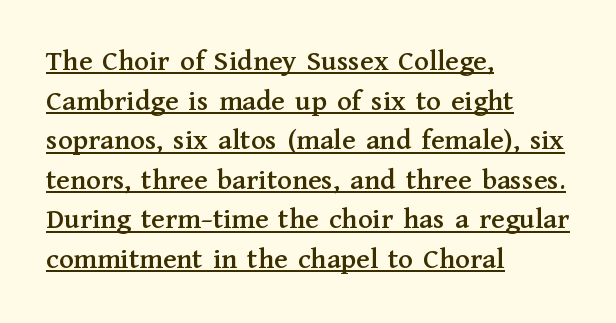
Q: Is the text italic (slanted)? A: No, it is upright.
Q: Is the typeface a serif or a sans-serif typeface? A: Serif.
Q: Is the text underlined? A: Yes.
Q: How is the paragraph aligned? A: Left-aligned.
Q: Is the spacing between letters normal or unusually wide? A: Normal.
Q: Is the spacing between lines tight, normal or loose? A: Normal.
Q: Width (condensed, normal, or wide)? A: Normal.
Q: Stroke contrast? A: Medium.
Q: x-height? A: Medium.
Q: Monospaced? A: No.
